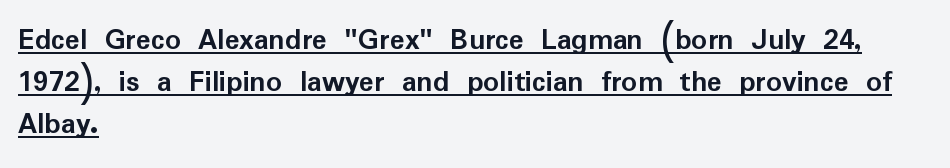
Q: Is the text bold? A: Yes.
Q: Is the text italic (slanted)? A: No, it is upright.
Q: Is the typeface a serif or a sans-serif typeface? A: Sans-serif.
Q: Is the text underlined? A: Yes.
Q: How is the paragraph aligned? A: Left-aligned.
Q: Is the spacing between letters normal or unusually wide? A: Normal.
Q: Is the spacing between lines tight, normal or loose? A: Normal.
Q: Width (condensed, normal, or wide)? A: Normal.
Q: Stroke contrast? A: Low.
Q: x-height? A: Medium.
Q: Monospaced? A: No.
